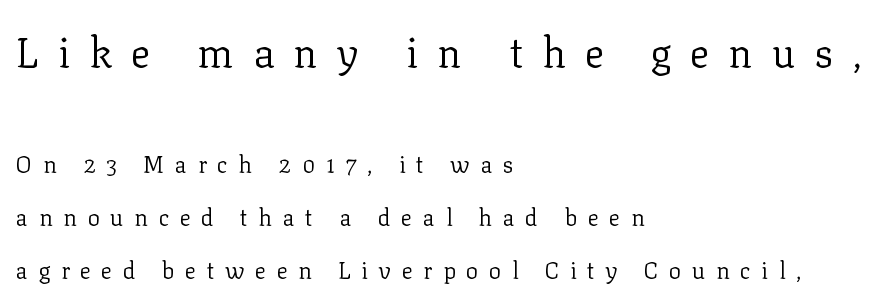
The words here are not underlined. Teacher's note: observe the even left margin — that is flush-left alignment. There is plenty of visible air inserted between adjacent glyphs. Which of the two is more prominent by size? The first, at the top. Nope, not italic — everything's standing straight. Examine the stroke ends and you'll spot serifs.
